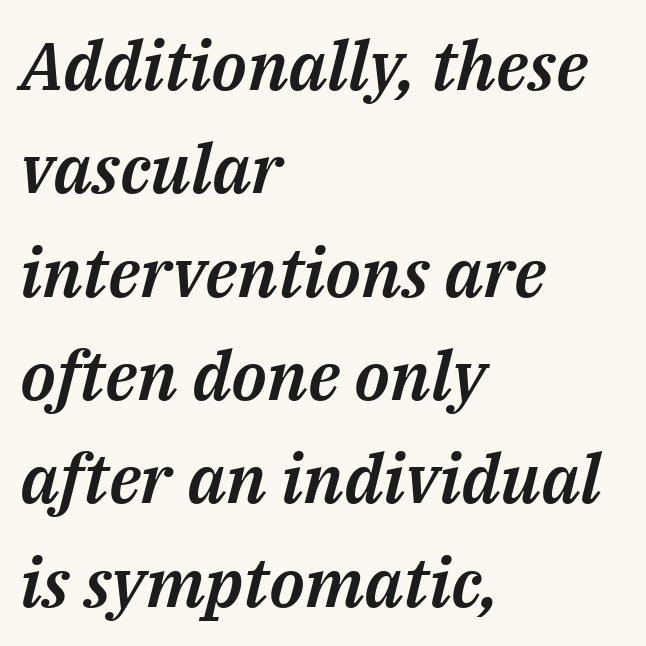
Q: Is the text italic (slanted)? A: Yes, it leans right by about 14 degrees.
Q: Is the text underlined? A: No.
Q: How is the paragraph aligned? A: Left-aligned.
Q: Is the spacing between letters normal or unusually wide? A: Normal.
Q: Is the spacing between lines tight, normal or loose? A: Normal.
Q: Width (condensed, normal, or wide)? A: Normal.
Q: Stroke contrast? A: Medium.
Q: x-height? A: Medium.
Q: Monospaced? A: No.
